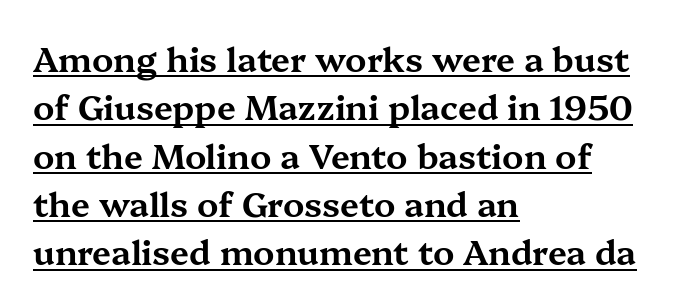
Q: Is the text italic (slanted)? A: No, it is upright.
Q: Is the typeface a serif or a sans-serif typeface? A: Serif.
Q: Is the text underlined? A: Yes.
Q: How is the paragraph aligned? A: Left-aligned.
Q: Is the spacing between letters normal or unusually wide? A: Normal.
Q: Is the spacing between lines tight, normal or loose? A: Normal.
Q: Width (condensed, normal, or wide)? A: Wide.
Q: Stroke contrast? A: Medium.
Q: x-height? A: Medium.
Q: Monospaced? A: No.
